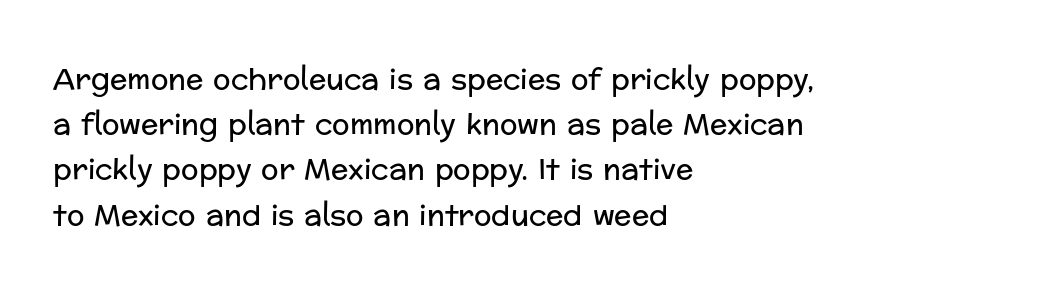
The image shows 29 px regular-weight sans-serif type, upright; set left-aligned, normal line spacing (1.56x), normal letter spacing, not underlined; low stroke contrast and a medium x-height.
